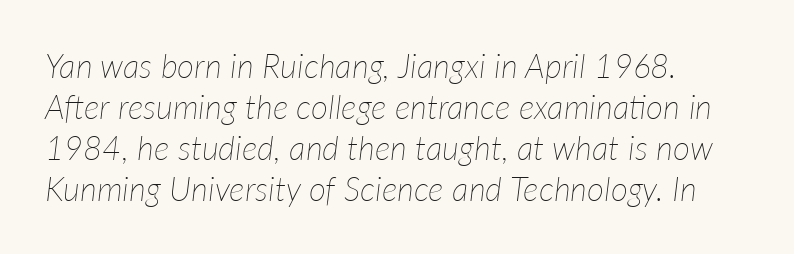
Glance below the letters and you will spot only blank space. This sample uses an oblique cut, with every glyph tilted off the vertical. Is this a heavy cut? Hardly; it is regular or lighter. Think of a printed novel: that variable character pitch is what you see here.
